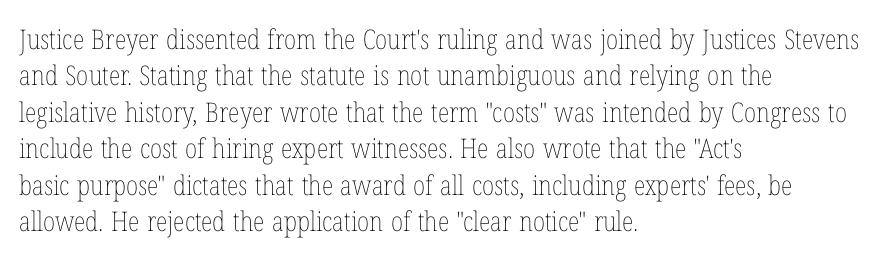
Q: Is the text bold? A: No.
Q: Is the text italic (slanted)? A: No, it is upright.
Q: Is the text underlined? A: No.
Q: How is the paragraph aligned? A: Left-aligned.
Q: Is the spacing between letters normal or unusually wide? A: Normal.
Q: Is the spacing between lines tight, normal or loose? A: Normal.
